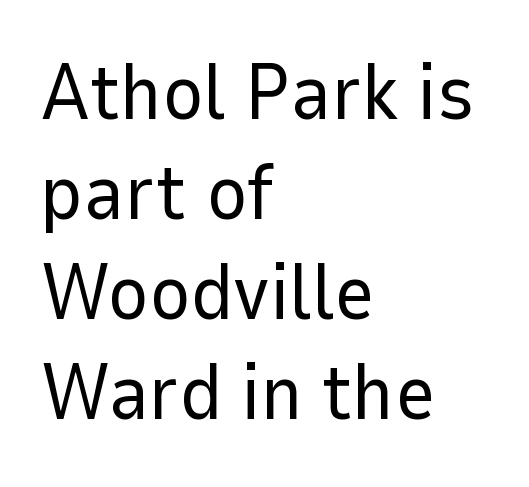
{"serif": "no", "italic": "no", "bold": "no", "weight": "regular", "width": "normal", "stroke_contrast": "low", "x_height": "medium", "monospaced": "no", "underline": "no", "align": "left", "line_spacing": "normal", "line_spacing_ratio": 1.28, "letter_spacing": "normal", "letter_spacing_em": 0.0, "glyph_px": 78}
